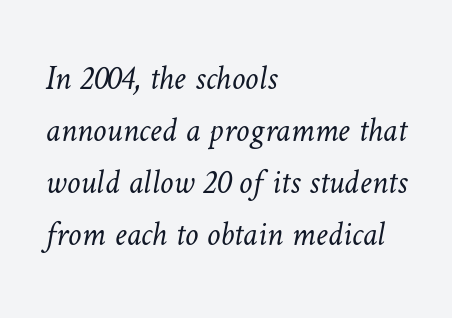
The image shows 34 px light type; set left-aligned, normal line spacing (1.53x), normal letter spacing, not underlined; low stroke contrast and a medium x-height.
